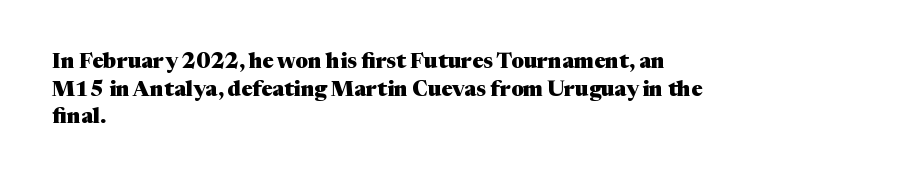
Q: Is the text bold? A: Yes.
Q: Is the text italic (slanted)? A: No, it is upright.
Q: Is the text underlined? A: No.
Q: How is the paragraph aligned? A: Left-aligned.
Q: Is the spacing between letters normal or unusually wide? A: Normal.
Q: Is the spacing between lines tight, normal or loose? A: Normal.
